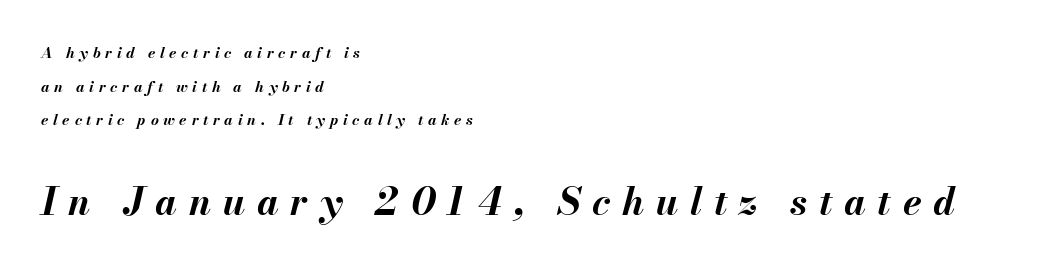
Q: Is the text bold? A: Yes.
Q: Is the text italic (slanted)? A: Yes, it leans right by about 13 degrees.
Q: Is the text underlined? A: No.
Q: How is the paragraph aligned? A: Left-aligned.
Q: Is the spacing between letters normal or unusually wide? A: Unusually wide.
Q: Is the spacing between lines tight, normal or loose? A: Loose.
Q: Which block of text is set in a larger size, the first (top) or the second (bottom)? A: The second (bottom) one.
Q: Width (condensed, normal, or wide)? A: Normal.
Q: Stroke contrast? A: Medium.
Q: x-height? A: Small.
Q: Monospaced? A: No.
